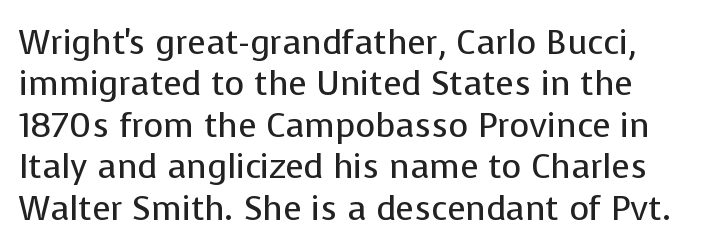
Heaviness? Minimal to ordinary, like unemphasized prose. Grotesque or geometric, the face here clearly has no serifs. Is there any slant? The stems are plumb. The glyphs are unaccompanied by any horizontal stroke below them. A typesetter would call this zero additional tracking.
